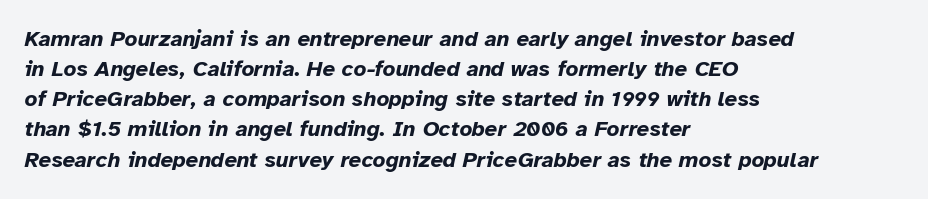
Nobody touched the tracking dial on this one. It's the slanting kind of type. Layout note: lines flush left. What's the leading like? Ordinary, nothing unusual. Words float on clear page, feet unadorned. Typesetter's note: full bold, strokes at maximum text heaviness.
